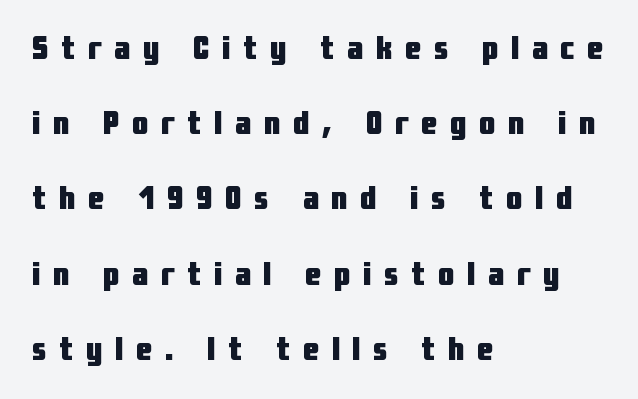
The image shows 33 px heavy, condensed sans-serif type, upright; set left-aligned, loose line spacing (2.28x), unusually wide letter spacing (+0.38 em), not underlined; low stroke contrast and a medium x-height.
